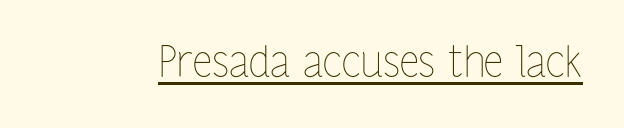
{"italic": "no", "bold": "no", "weight": "thin", "width": "condensed", "stroke_contrast": "low", "x_height": "medium", "monospaced": "no", "underline": "yes", "letter_spacing": "normal", "letter_spacing_em": 0.0, "glyph_px": 43}
